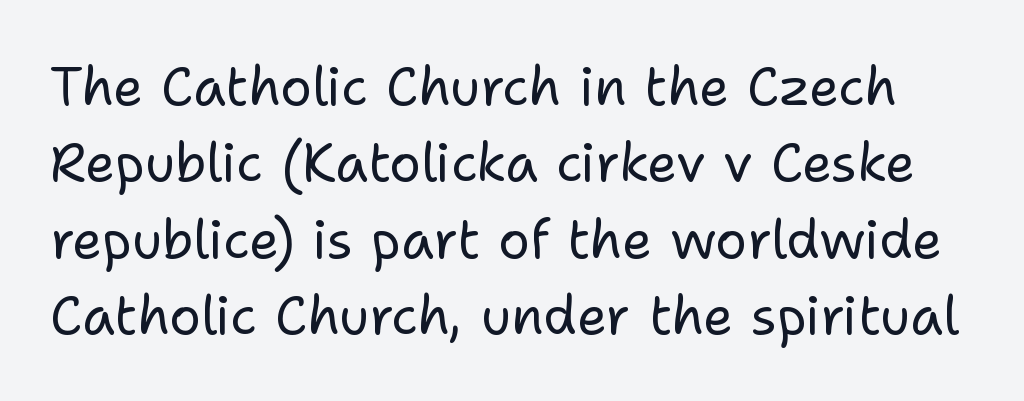
Q: Is the text bold? A: No.
Q: Is the text italic (slanted)? A: No, it is upright.
Q: Is the typeface a serif or a sans-serif typeface? A: Sans-serif.
Q: Is the text underlined? A: No.
Q: Is the spacing between letters normal or unusually wide? A: Normal.
Q: Is the spacing between lines tight, normal or loose? A: Normal.
Q: Width (condensed, normal, or wide)? A: Normal.
Q: Stroke contrast? A: Low.
Q: x-height? A: Medium.
Q: Monospaced? A: No.
